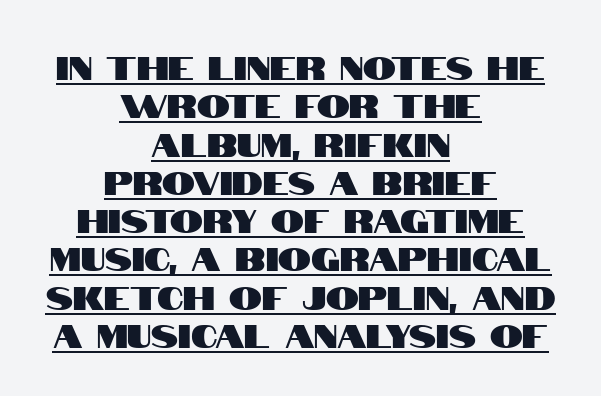
{"serif": "no", "italic": "no", "width": "condensed", "stroke_contrast": "high", "x_height": "large", "monospaced": "no", "underline": "yes", "align": "center", "line_spacing_ratio": 1.16, "letter_spacing": "normal", "letter_spacing_em": 0.0, "glyph_px": 33}
